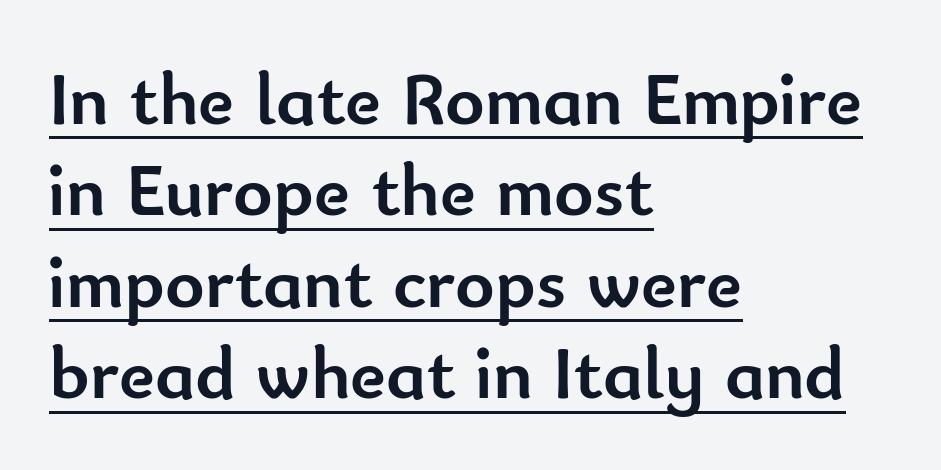
You can see a thin bar hugging the bottom of the glyphs. The strokes are fattened all the way to bold. Italic: no, the glyphs are upright roman. Look at the tracking — it's just the regular setting, nothing added. These lines are composed in type without serifs.
